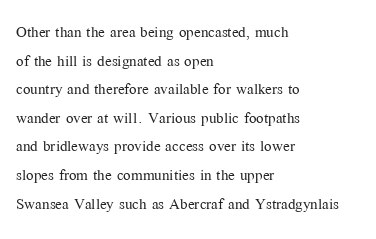
The image shows 20 px text type, upright; set left-aligned, normal line spacing (1.43x), normal letter spacing, not underlined.
